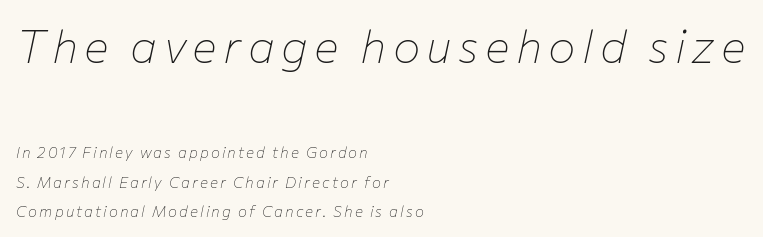
{"italic": "yes", "lean": "right", "slant_degrees": 12, "bold": "no", "weight": "thin", "width": "normal", "stroke_contrast": "low", "x_height": "medium", "monospaced": "no", "underline": "no", "align": "left", "line_spacing": "loose", "line_spacing_ratio": 1.95, "larger_block": "first", "size_ratio": 3.07, "glyph_px": 46}
